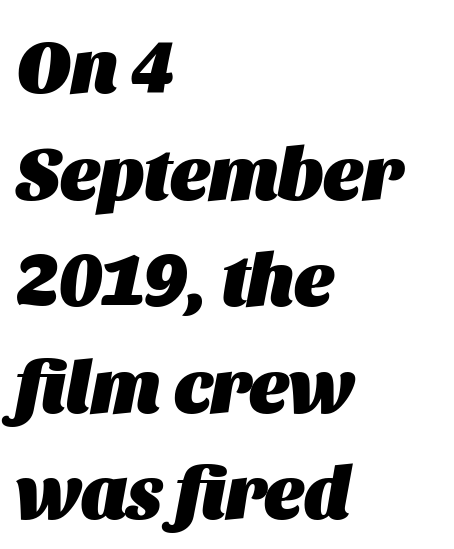
The image shows 74 px heavy type, italic (leaning right); set left-aligned, normal line spacing (1.44x), normal letter spacing, not underlined; medium stroke contrast and a large x-height.
